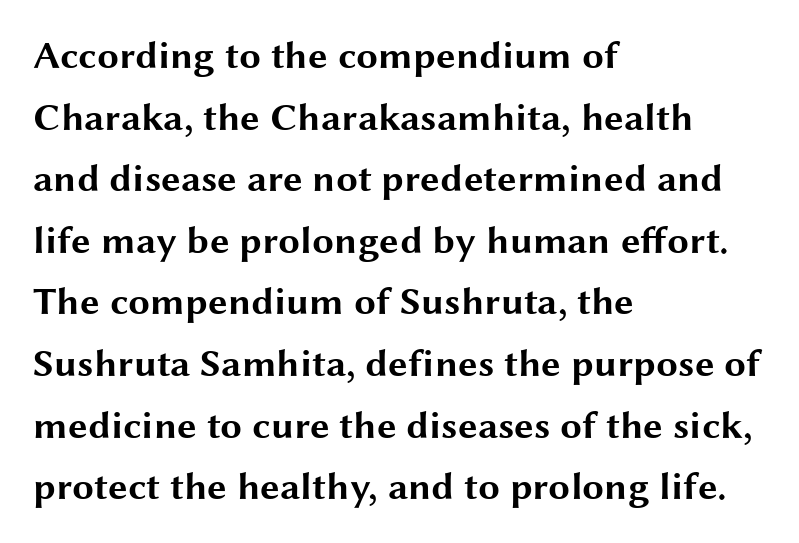
The image shows 39 px bold, wide sans-serif type, upright; set left-aligned, normal line spacing (1.58x), normal letter spacing, not underlined; medium stroke contrast and a medium x-height.
